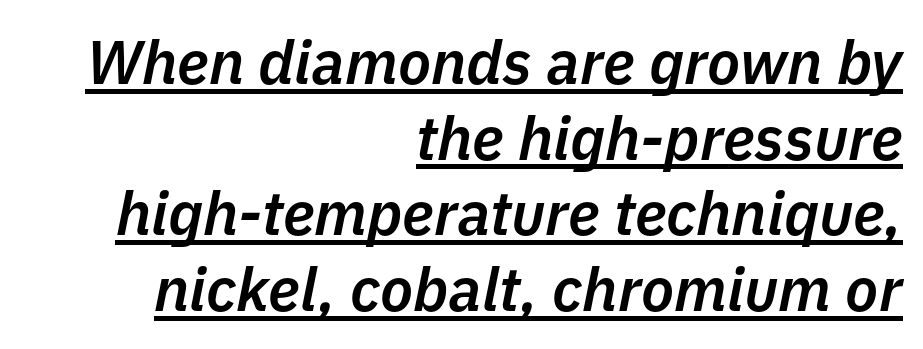
{"italic": "yes", "lean": "right", "slant_degrees": 11, "bold": "semi", "weight": "semibold", "width": "normal", "stroke_contrast": "low", "x_height": "medium", "monospaced": "no", "underline": "yes", "align": "right", "line_spacing_ratio": 1.24, "letter_spacing": "normal", "letter_spacing_em": 0.0, "glyph_px": 61}
